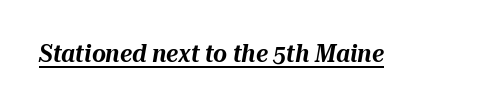
{"italic": "yes", "lean": "right", "slant_degrees": 10, "underline": "yes", "letter_spacing": "normal", "letter_spacing_em": 0.0, "glyph_px": 24}
